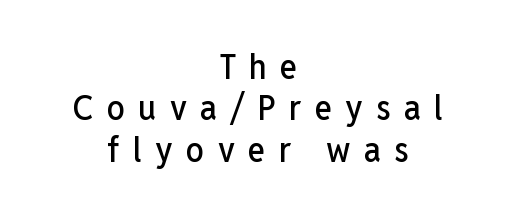
Observe the absence of serifs on each vertical stroke in this sample. Is the block centered? Yes — each line is placed symmetrically about the middle. This rendering features lettering with no underline. Is this a fixed-width face? No — the glyphs have proportional, varying widths.
